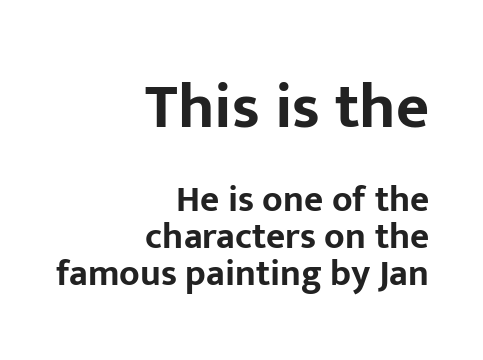
{"serif": "no", "italic": "no", "bold": "yes", "weight": "bold", "width": "normal", "stroke_contrast": "low", "x_height": "medium", "monospaced": "no", "underline": "no", "align": "right", "line_spacing": "tight", "line_spacing_ratio": 1.0, "letter_spacing": "normal", "letter_spacing_em": 0.0, "larger_block": "first", "size_ratio": 1.73, "glyph_px": 64}
